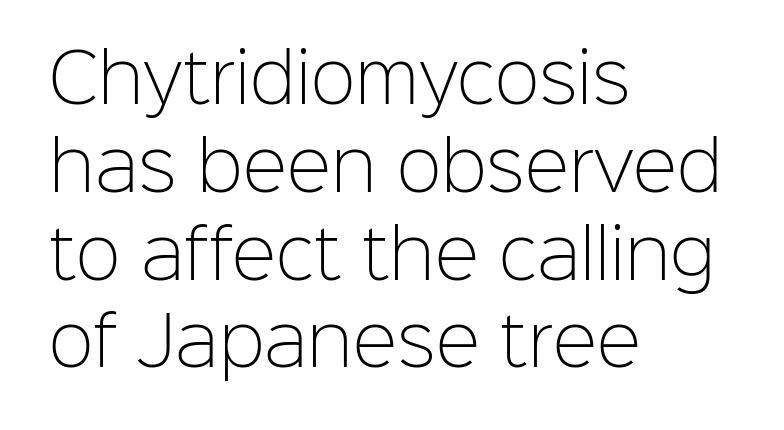
Plain, unruled lines of type. The rendering uses natural spacing where letterforms have individual widths. A typesetter would call this leading conventional body-copy spacing. One-word summary of the alignment: left. The cut favours lightness, reaching ordinary text weight at its darkest.
